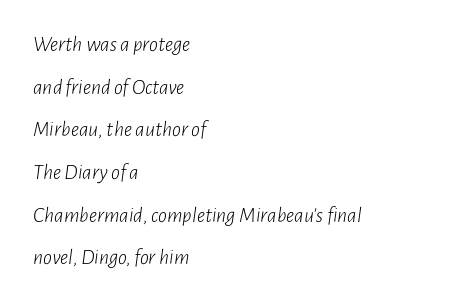
Q: Is the text bold? A: No.
Q: Is the text italic (slanted)? A: Yes, it leans right by about 7 degrees.
Q: Is the text underlined? A: No.
Q: How is the paragraph aligned? A: Left-aligned.
Q: Is the spacing between letters normal or unusually wide? A: Normal.
Q: Is the spacing between lines tight, normal or loose? A: Loose.
